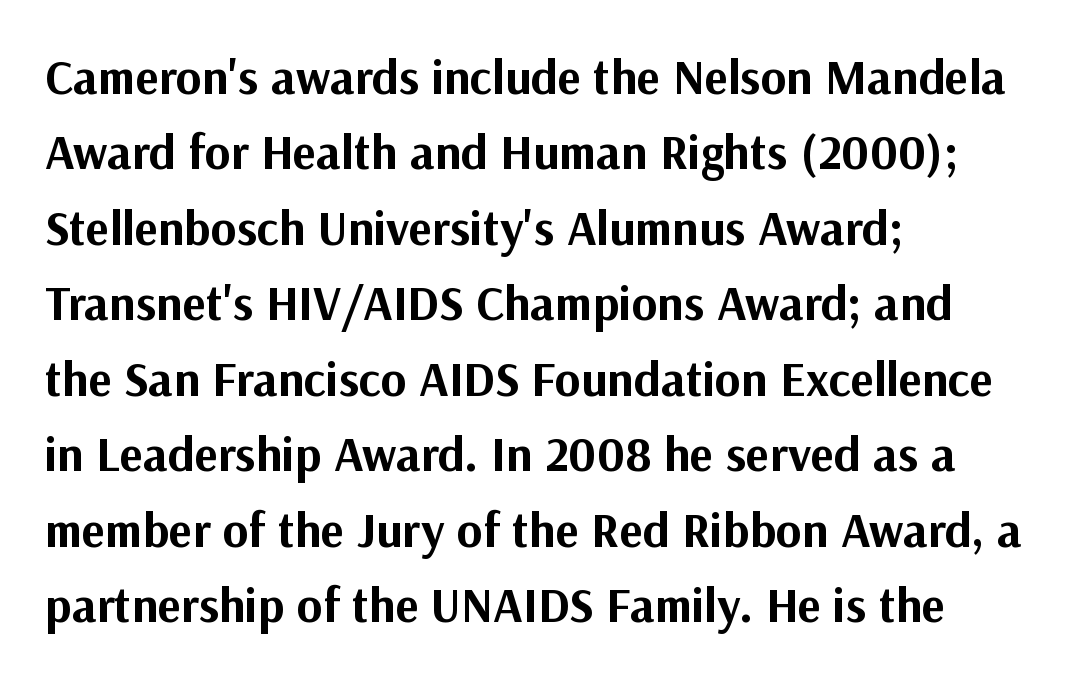
{"serif": "no", "italic": "no", "bold": "yes", "weight": "bold", "width": "normal", "stroke_contrast": "medium", "x_height": "medium", "monospaced": "no", "underline": "no", "align": "left", "line_spacing": "normal", "line_spacing_ratio": 1.54, "letter_spacing": "normal", "letter_spacing_em": 0.0, "glyph_px": 49}
